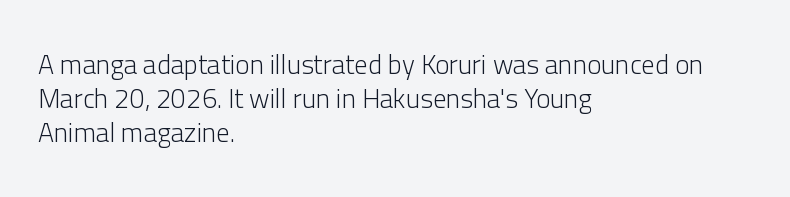
Vertically, the passage feels balanced, rows spaced as you'd expect. The strip under each line holds only bare page. Weight: in the light-to-regular range. Glyph-to-glyph distance matches everyday printed text.
